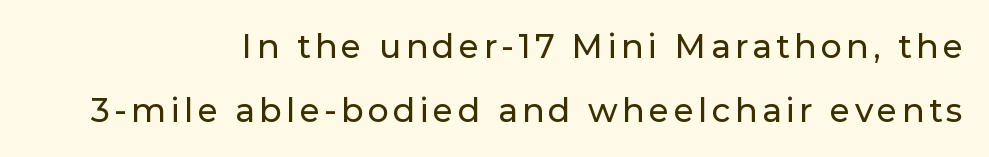
Q: Is the text italic (slanted)? A: No, it is upright.
Q: Is the typeface a serif or a sans-serif typeface? A: Sans-serif.
Q: Is the text underlined? A: No.
Q: How is the paragraph aligned? A: Right-aligned.
Q: Is the spacing between lines tight, normal or loose? A: Loose.
Q: Width (condensed, normal, or wide)? A: Normal.
Q: Stroke contrast? A: Low.
Q: x-height? A: Medium.
Q: Monospaced? A: No.
